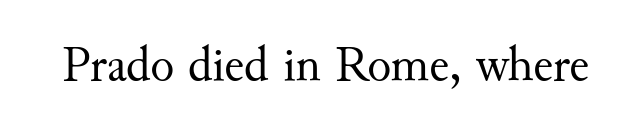
The rendering uses natural spacing where letterforms have individual widths. This sample uses an upright cut, with every glyph sitting square on the baseline. Bare-footed words on every line. Check where the strokes stop: tiny serifs finish them off.
